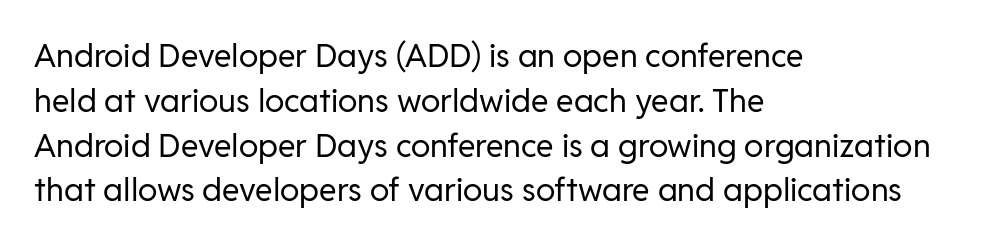
Q: Is the text bold? A: No.
Q: Is the text italic (slanted)? A: No, it is upright.
Q: Is the typeface a serif or a sans-serif typeface? A: Sans-serif.
Q: Is the text underlined? A: No.
Q: How is the paragraph aligned? A: Left-aligned.
Q: Is the spacing between letters normal or unusually wide? A: Normal.
Q: Is the spacing between lines tight, normal or loose? A: Normal.
Q: Width (condensed, normal, or wide)? A: Normal.
Q: Stroke contrast? A: Low.
Q: x-height? A: Medium.
Q: Monospaced? A: No.
